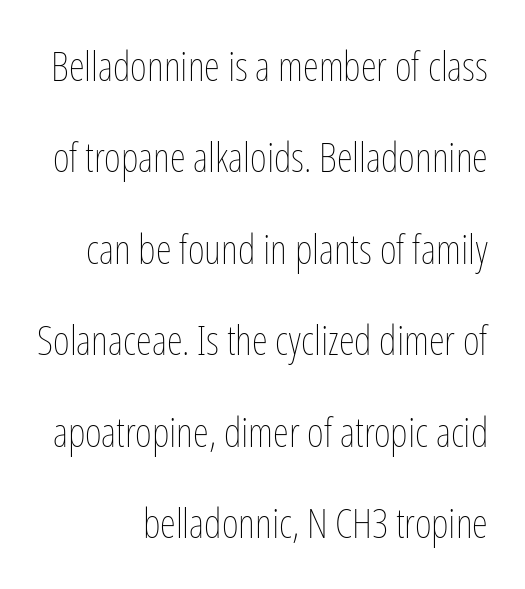
Q: Is the text bold? A: No.
Q: Is the text italic (slanted)? A: No, it is upright.
Q: Is the text underlined? A: No.
Q: Is the spacing between letters normal or unusually wide? A: Normal.
Q: Is the spacing between lines tight, normal or loose? A: Loose.
Q: Width (condensed, normal, or wide)? A: Condensed.
Q: Stroke contrast? A: Low.
Q: x-height? A: Medium.
Q: Monospaced? A: No.
